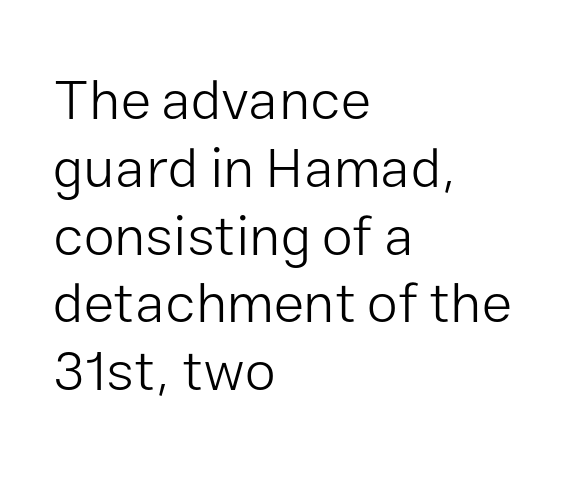
{"serif": "no", "italic": "no", "bold": "no", "weight": "light", "width": "normal", "stroke_contrast": "low", "x_height": "medium", "monospaced": "no", "underline": "no", "align": "left", "line_spacing_ratio": 1.21, "letter_spacing": "normal", "letter_spacing_em": 0.0, "glyph_px": 56}
